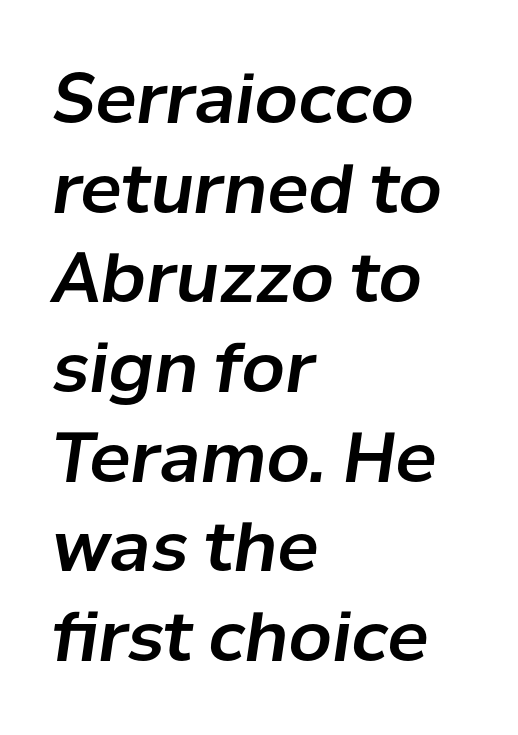
Casual observation: everything's shoved over to the left. Regular leading. Lines of text with bare space underneath. A typesetter would call this proportional, since set widths differ per character.
